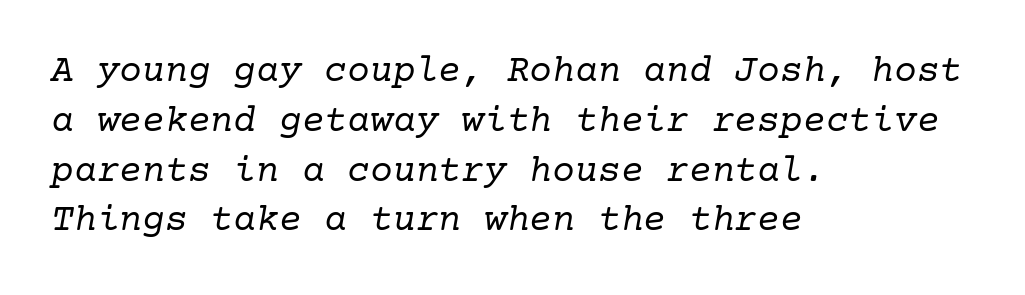
These lines sit exactly where default settings would place them. A typesetter would call this zero additional tracking. This is not heavy type; no bold has been used. Stroke terminals: seriffed.
